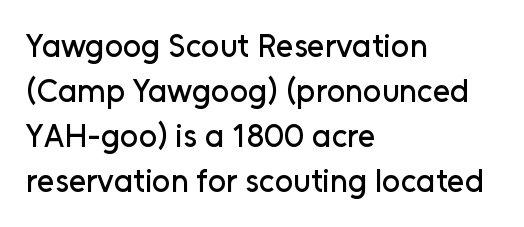
The image shows 32 px sans-serif type, upright; set left-aligned, normal line spacing (1.41x), normal letter spacing, not underlined; low stroke contrast and a medium x-height.
